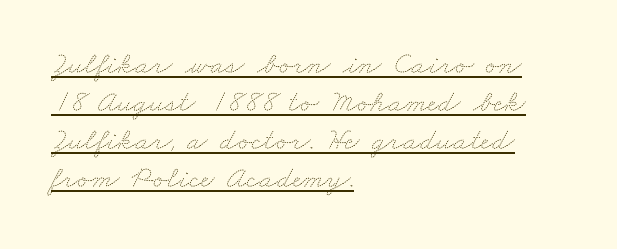
{"bold": "no", "weight": "thin", "width": "wide", "stroke_contrast": "medium", "x_height": "small", "monospaced": "no", "underline": "yes", "align": "left", "line_spacing_ratio": 1.23, "letter_spacing": "normal", "letter_spacing_em": 0.0, "glyph_px": 31}
